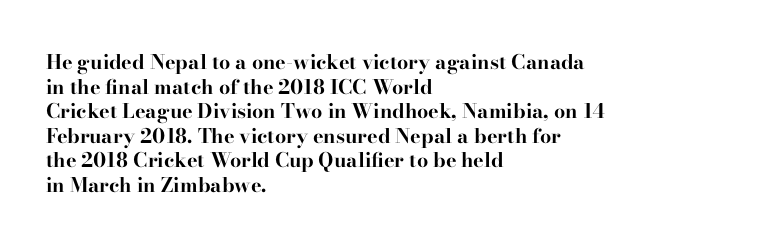
The image shows 20 px bold type, upright; set left-aligned, line spacing 1.23x, normal letter spacing, not underlined.
